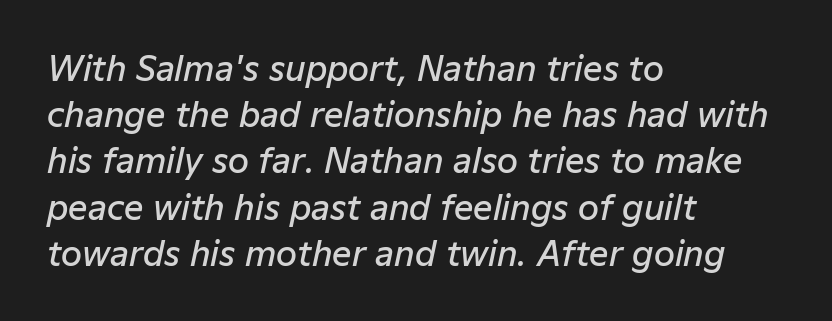
Q: Is the text bold? A: Semi-bold.
Q: Is the text italic (slanted)? A: Yes, it leans right by about 12 degrees.
Q: Is the text underlined? A: No.
Q: How is the paragraph aligned? A: Left-aligned.
Q: Is the spacing between letters normal or unusually wide? A: Normal.
Q: Is the spacing between lines tight, normal or loose? A: Normal.
Q: Width (condensed, normal, or wide)? A: Normal.
Q: Stroke contrast? A: Low.
Q: x-height? A: Medium.
Q: Monospaced? A: No.
